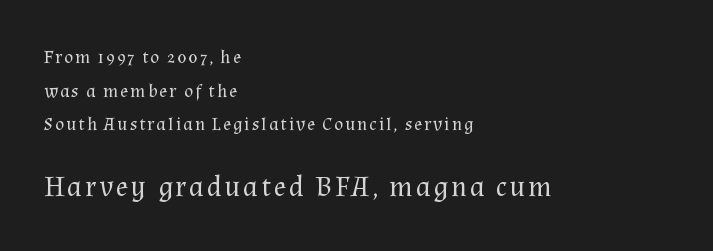
The image shows 29 px regular-weight type, upright; set left-aligned, line spacing 1.77x, not underlined; the second (bottom) block is 1.53x larger; medium stroke contrast and a medium x-height.
